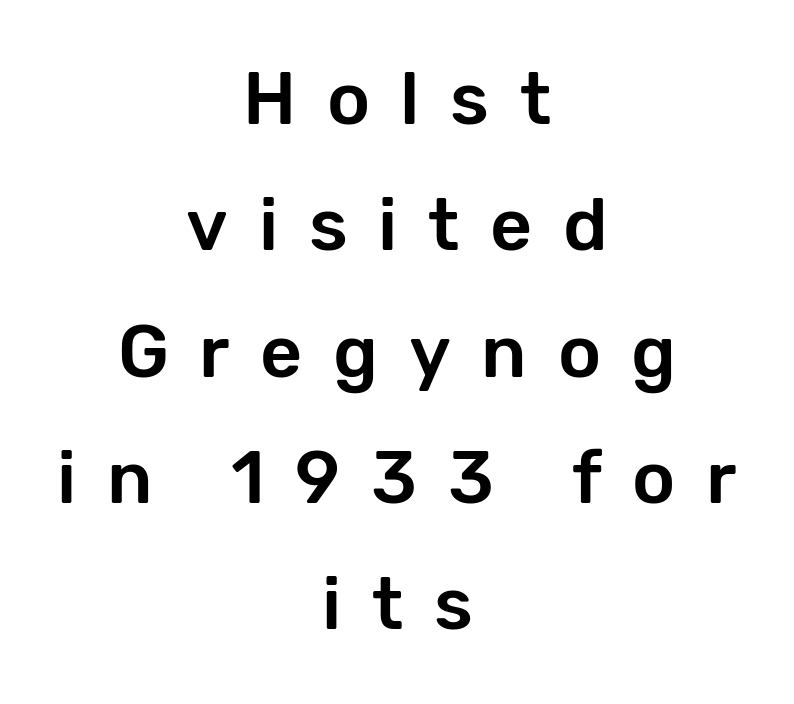
The image shows 73 px sans-serif type, upright; set centered, line spacing 1.73x, unusually wide letter spacing (+0.42 em), not underlined; low stroke contrast and a medium x-height.
